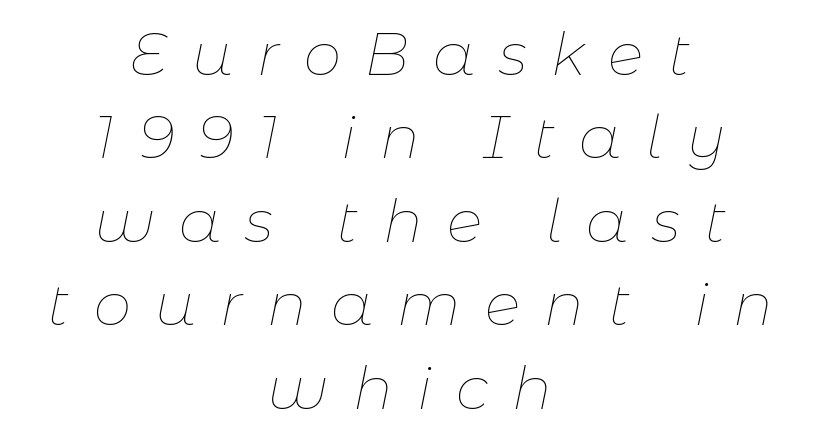
Typeset on center — no edge is straight. Between one letter and the next there's a generous, obvious gap. Spacing verdict: proportional, widths tailored to each character. Stem width sits at or under what a default text font uses. Has an underline been added? It has not. Honestly, the row spacing looks completely unremarkable.
